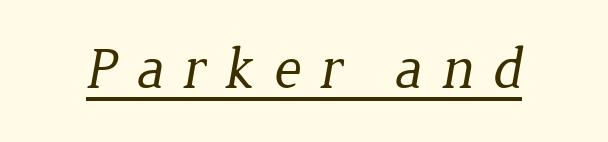
Q: Is the text bold? A: No.
Q: Is the typeface a serif or a sans-serif typeface? A: Serif.
Q: Is the text underlined? A: Yes.
Q: Is the spacing between letters normal or unusually wide? A: Unusually wide.
Q: Width (condensed, normal, or wide)? A: Normal.
Q: Stroke contrast? A: Low.
Q: x-height? A: Medium.
Q: Monospaced? A: No.
